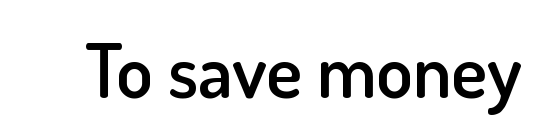
The image shows 75 px semibold sans-serif type, upright; set normal letter spacing, not underlined; low stroke contrast and a small x-height.
